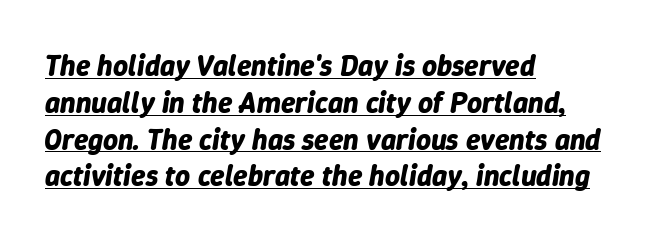
Looking at the ascenders, they clearly lean. Tracking here is standard; glyphs follow each other at the usual distance. This is underlined copy, the kind a proofreader might mark for attention. Vertically, the passage feels balanced, rows spaced as you'd expect. Typesetter's note: full bold, strokes at maximum text heaviness.
